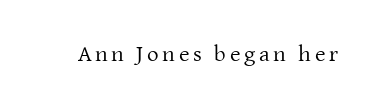
Q: Is the text bold? A: No.
Q: Is the text italic (slanted)? A: No, it is upright.
Q: Is the text underlined? A: No.
